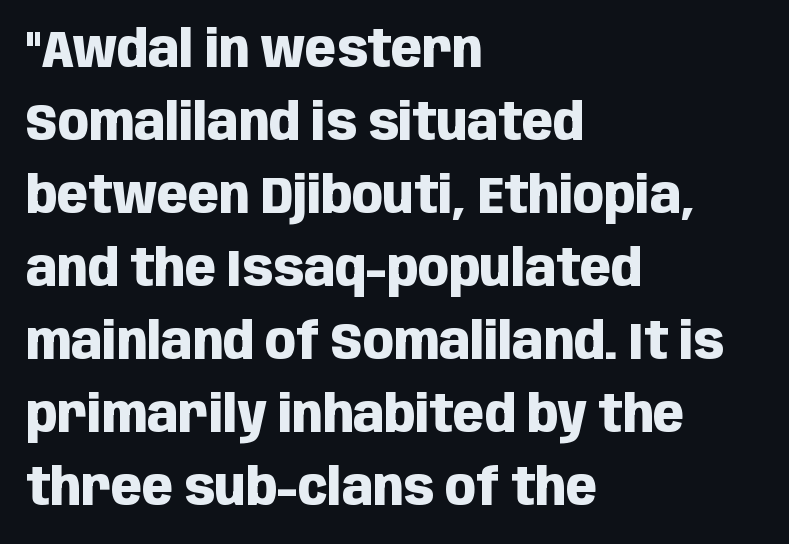
{"serif": "no", "italic": "no", "bold": "yes", "weight": "heavy", "width": "condensed", "stroke_contrast": "low", "x_height": "large", "monospaced": "no", "underline": "no", "align": "left", "line_spacing": "normal", "line_spacing_ratio": 1.43, "letter_spacing": "normal", "letter_spacing_em": 0.0, "glyph_px": 51}
